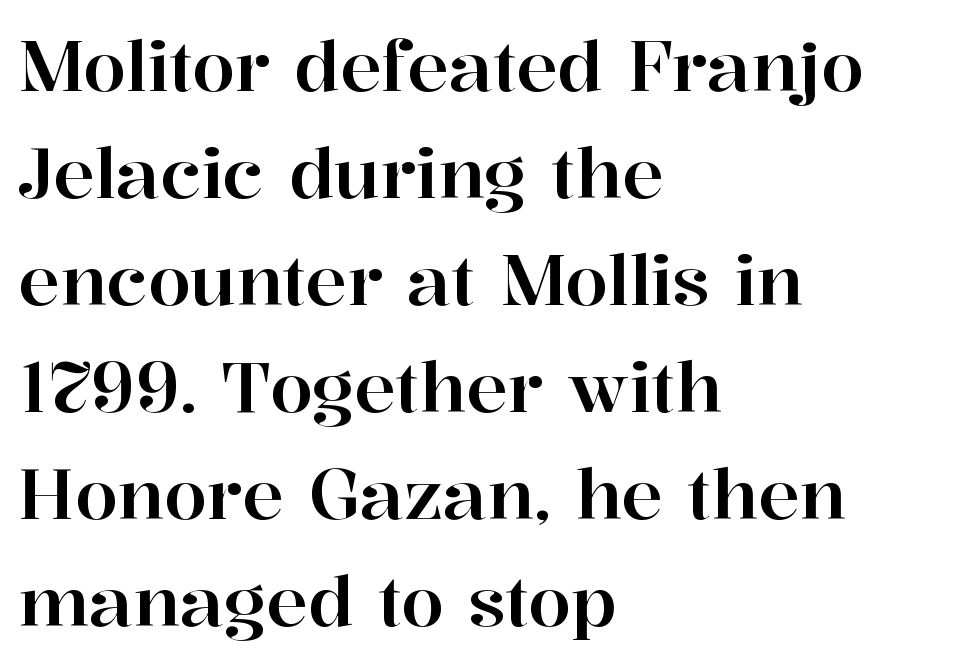
{"serif": "yes", "italic": "no", "width": "normal", "stroke_contrast": "high", "x_height": "medium", "monospaced": "no", "underline": "no", "align": "left", "line_spacing": "normal", "line_spacing_ratio": 1.55, "letter_spacing": "normal", "letter_spacing_em": 0.0, "glyph_px": 69}
